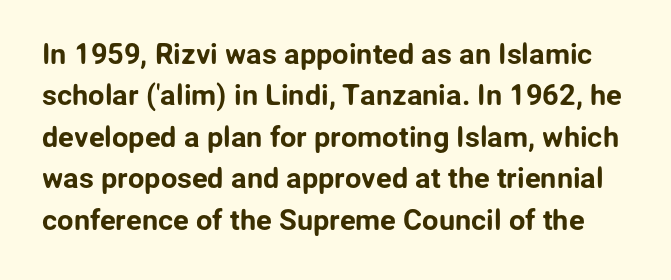
Does the lettering tilt? It doesn't — this is upright. Tracking value appears to be zero — textbook default spacing. These lines are rendered in a variable-pitch font. Baseline-to-baseline distance is the conventional proportion of letter height.
